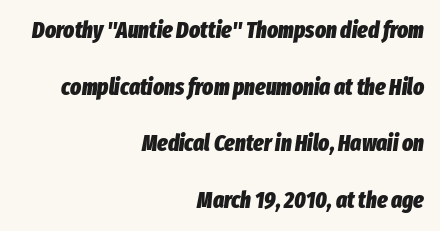
{"italic": "yes", "lean": "right", "slant_degrees": 8, "bold": "yes", "underline": "no", "align": "right", "line_spacing": "loose", "line_spacing_ratio": 2.46, "letter_spacing": "normal", "letter_spacing_em": 0.0, "glyph_px": 23}
